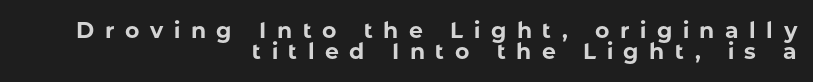
{"italic": "no", "bold": "yes", "underline": "no", "align": "right", "line_spacing": "tight", "line_spacing_ratio": 0.97, "letter_spacing": "wide", "letter_spacing_em": 0.48, "glyph_px": 22}
